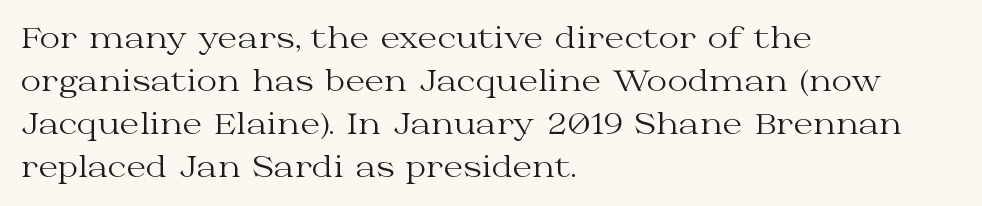
Q: Is the text bold? A: No.
Q: Is the text italic (slanted)? A: No, it is upright.
Q: Is the typeface a serif or a sans-serif typeface? A: Serif.
Q: Is the text underlined? A: No.
Q: How is the paragraph aligned? A: Left-aligned.
Q: Is the spacing between letters normal or unusually wide? A: Normal.
Q: Is the spacing between lines tight, normal or loose? A: Normal.
Q: Width (condensed, normal, or wide)? A: Wide.
Q: Stroke contrast? A: Medium.
Q: x-height? A: Medium.
Q: Monospaced? A: No.
